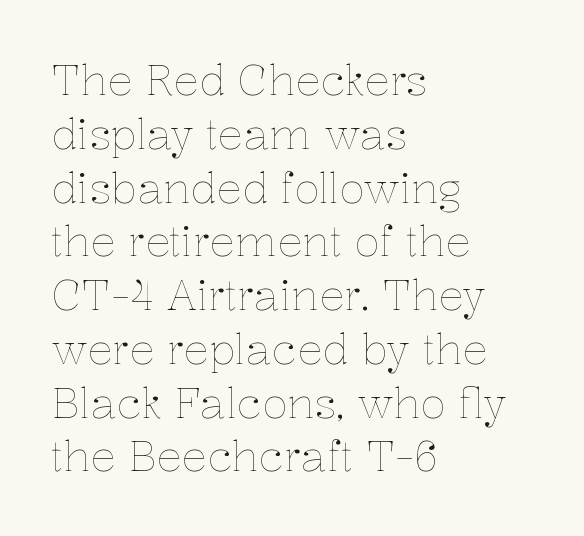
The image shows 42 px thin type, upright; set left-aligned, normal line spacing (1.28x), normal letter spacing, not underlined; low stroke contrast and a medium x-height.
